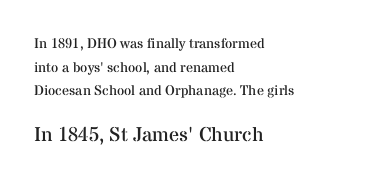
Q: Is the text bold? A: No.
Q: Is the text italic (slanted)? A: No, it is upright.
Q: Is the text underlined? A: No.
Q: How is the paragraph aligned? A: Left-aligned.
Q: Is the spacing between letters normal or unusually wide? A: Normal.
Q: Is the spacing between lines tight, normal or loose? A: Normal.
Q: Which block of text is set in a larger size, the first (top) or the second (bottom)? A: The second (bottom) one.
